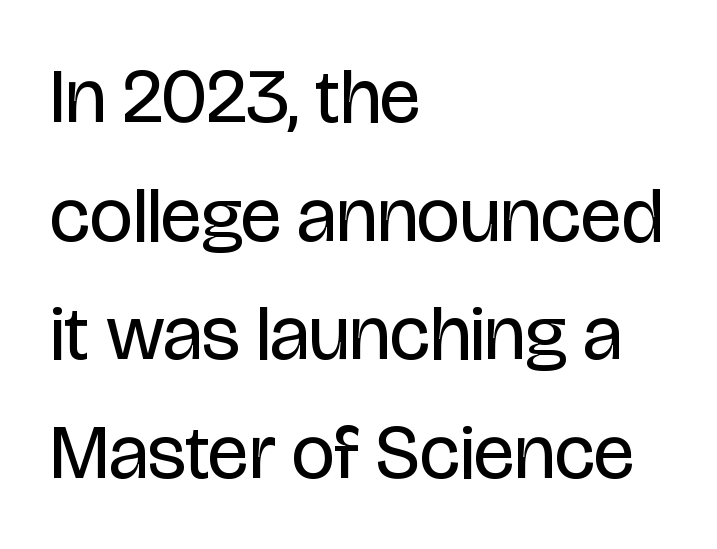
Q: Is the text bold? A: No.
Q: Is the text italic (slanted)? A: No, it is upright.
Q: Is the typeface a serif or a sans-serif typeface? A: Sans-serif.
Q: Is the text underlined? A: No.
Q: How is the paragraph aligned? A: Left-aligned.
Q: Is the spacing between letters normal or unusually wide? A: Normal.
Q: Is the spacing between lines tight, normal or loose? A: Normal.
Q: Width (condensed, normal, or wide)? A: Condensed.
Q: Stroke contrast? A: Low.
Q: x-height? A: Large.
Q: Monospaced? A: No.
